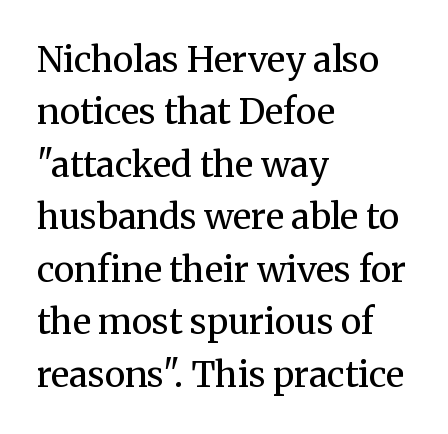
{"serif": "yes", "italic": "no", "bold": "no", "weight": "regular", "width": "normal", "stroke_contrast": "medium", "x_height": "medium", "monospaced": "no", "underline": "no", "align": "left", "line_spacing": "normal", "line_spacing_ratio": 1.5, "letter_spacing": "normal", "letter_spacing_em": 0.0, "glyph_px": 35}
